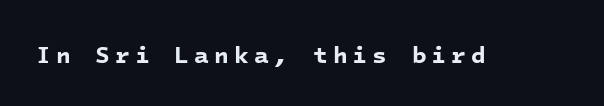
Q: Is the text bold? A: Yes.
Q: Is the text underlined? A: No.
Q: Is the spacing between letters normal or unusually wide? A: Unusually wide.
